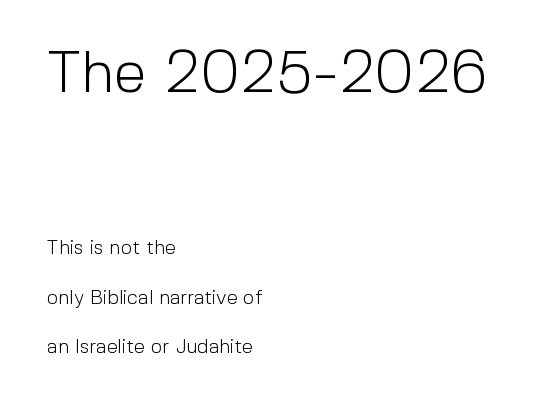
Q: Is the text bold? A: No.
Q: Is the text italic (slanted)? A: No, it is upright.
Q: Is the typeface a serif or a sans-serif typeface? A: Sans-serif.
Q: Is the text underlined? A: No.
Q: How is the paragraph aligned? A: Left-aligned.
Q: Is the spacing between letters normal or unusually wide? A: Normal.
Q: Is the spacing between lines tight, normal or loose? A: Loose.
Q: Which block of text is set in a larger size, the first (top) or the second (bottom)? A: The first (top) one.
Q: Width (condensed, normal, or wide)? A: Normal.
Q: x-height? A: Medium.
Q: Monospaced? A: No.
